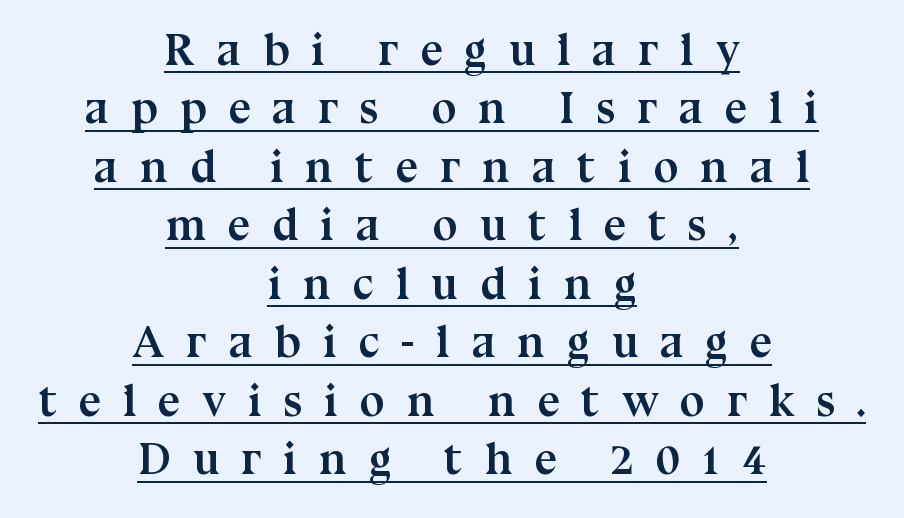
Heavy, bold letterforms. Notice how the passage keeps no hard edge, just a central spine. This is underlined copy, the kind a proofreader might mark for attention. The letters carry serifs — small finishing strokes at the ends of their stems. Is there any slant? The stems are plumb.
